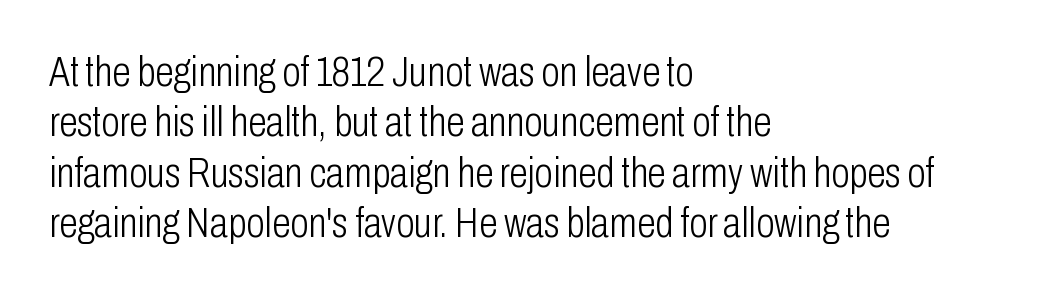
There is no visible air inserted between adjacent glyphs. The face looks like a standard text weight, possibly lighter. The typography opts for an upright posture over an oblique one. One-word summary of the alignment: left.
